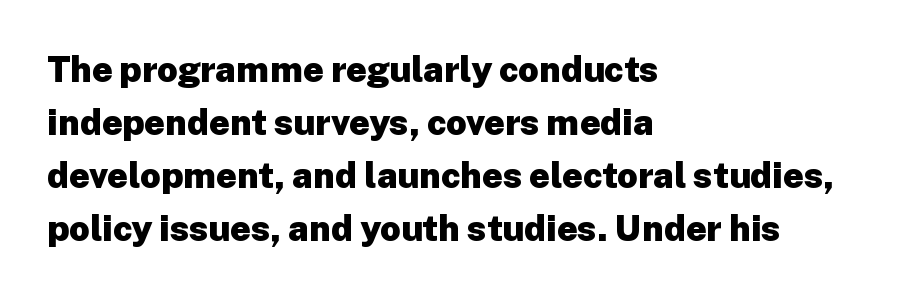
{"serif": "no", "italic": "no", "bold": "yes", "weight": "heavy", "width": "normal", "stroke_contrast": "low", "x_height": "medium", "monospaced": "no", "underline": "no", "align": "left", "line_spacing": "normal", "line_spacing_ratio": 1.47, "letter_spacing": "normal", "letter_spacing_em": 0.0, "glyph_px": 36}
